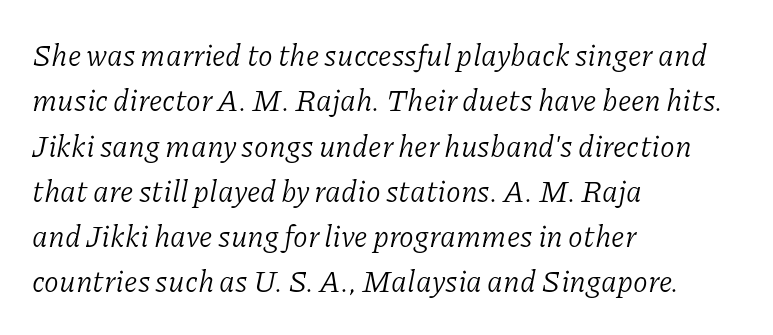
The image shows 30 px light serif type, italic (leaning right); set left-aligned, normal line spacing (1.51x), normal letter spacing, not underlined; low stroke contrast and a medium x-height.
